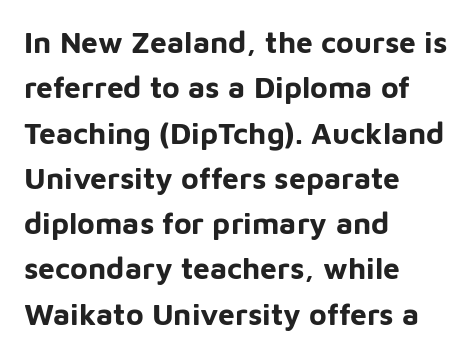
Here the glyphs are tracked normally, forming tight word shapes. Which margin do the lines hug? The left one — the right edge is uneven. Is the type bold? Yes — the strokes are clearly thick and heavy. Horizontal bands of white between lines are of average thickness.
